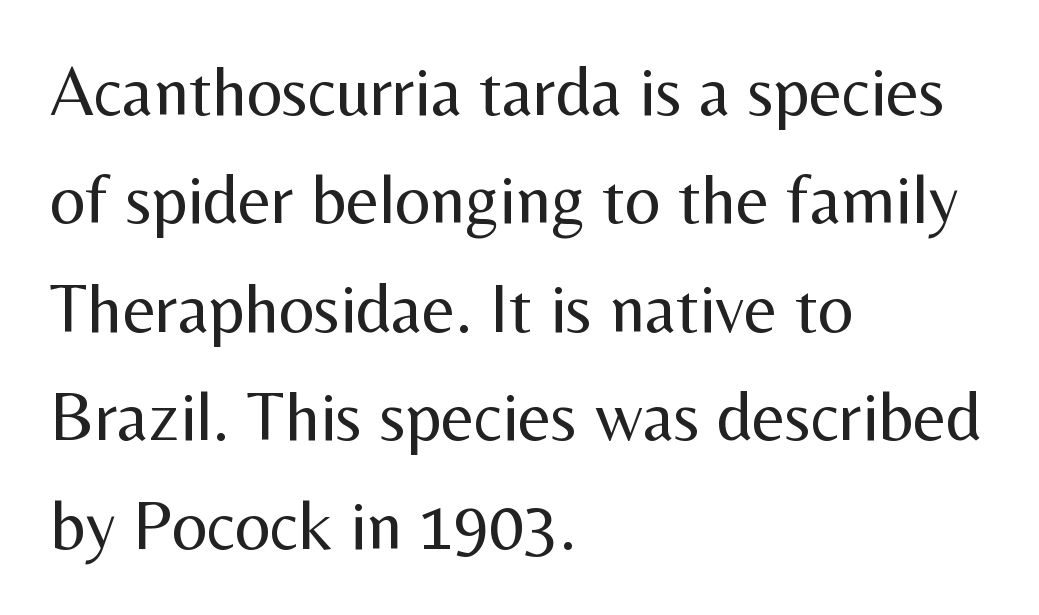
{"serif": "no", "italic": "no", "bold": "no", "weight": "regular", "width": "normal", "stroke_contrast": "medium", "x_height": "medium", "monospaced": "no", "underline": "no", "align": "left", "line_spacing": "normal", "line_spacing_ratio": 1.55, "letter_spacing": "normal", "letter_spacing_em": 0.0, "glyph_px": 70}
